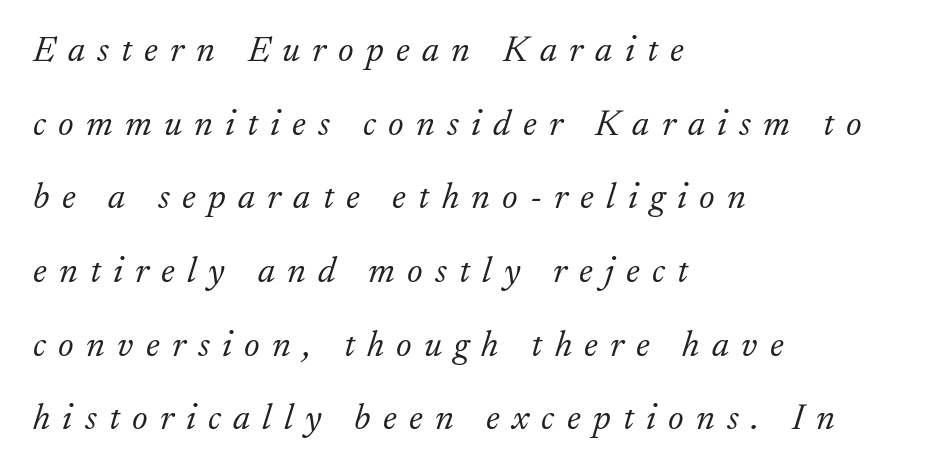
Q: Is the text bold? A: No.
Q: Is the text italic (slanted)? A: Yes, it leans right by about 17 degrees.
Q: Is the typeface a serif or a sans-serif typeface? A: Serif.
Q: Is the text underlined? A: No.
Q: How is the paragraph aligned? A: Left-aligned.
Q: Is the spacing between letters normal or unusually wide? A: Unusually wide.
Q: Is the spacing between lines tight, normal or loose? A: Loose.
Q: Width (condensed, normal, or wide)? A: Normal.
Q: Stroke contrast? A: Low.
Q: x-height? A: Small.
Q: Monospaced? A: No.
